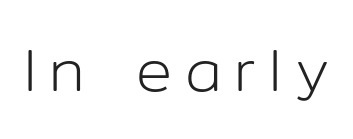
The image shows 60 px light sans-serif type, upright; set unusually wide letter spacing (+0.21 em), not underlined; low stroke contrast and a medium x-height.
